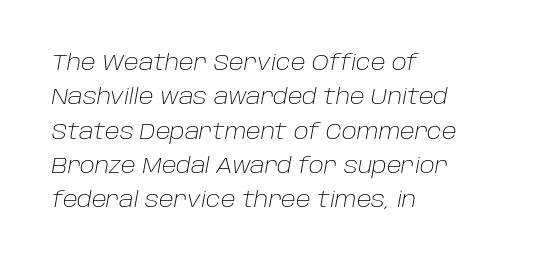
Observe the ordinary spacing: letters are neighbours, not strangers. Vertical spacing — default. Stem width sits at or under what a default text font uses. A typesetter would mark this as italic. Underlining? Definitely not there.
